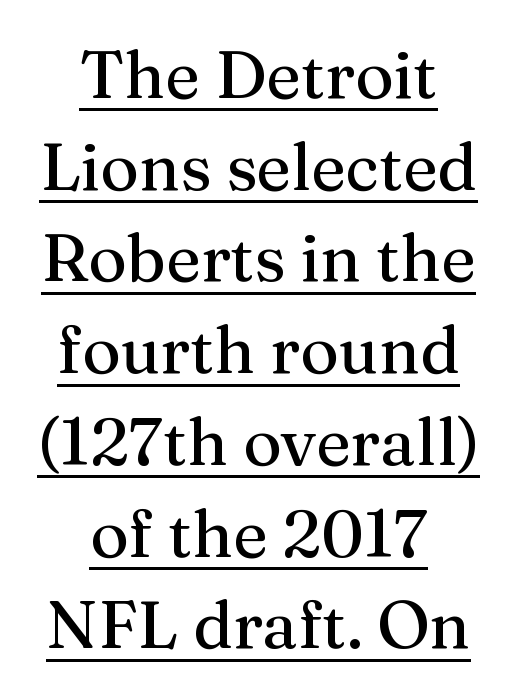
The letters stand upright; this is a roman face. Serifs: yes, visible at the terminals of the letterforms. Is this a fixed-width face? No — the glyphs have proportional, varying widths. Is the block centered? Yes — each line is placed symmetrically about the middle.
